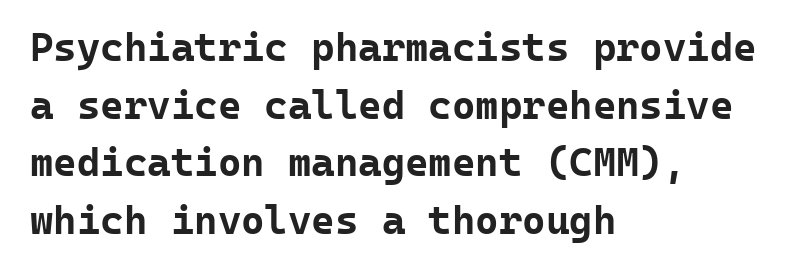
{"serif": "no", "italic": "no", "bold": "yes", "weight": "bold", "width": "normal", "stroke_contrast": "low", "x_height": "medium", "monospaced": "yes", "underline": "no", "align": "left", "line_spacing": "normal", "line_spacing_ratio": 1.44, "letter_spacing": "normal", "letter_spacing_em": 0.0, "glyph_px": 40}
